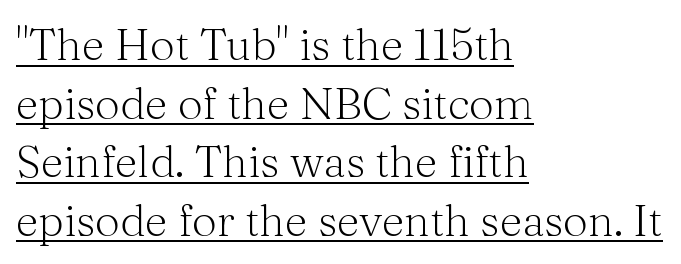
{"serif": "yes", "italic": "no", "bold": "no", "weight": "light", "width": "normal", "stroke_contrast": "medium", "x_height": "medium", "monospaced": "no", "underline": "yes", "align": "left", "line_spacing": "normal", "line_spacing_ratio": 1.33, "letter_spacing": "normal", "letter_spacing_em": 0.0, "glyph_px": 44}
